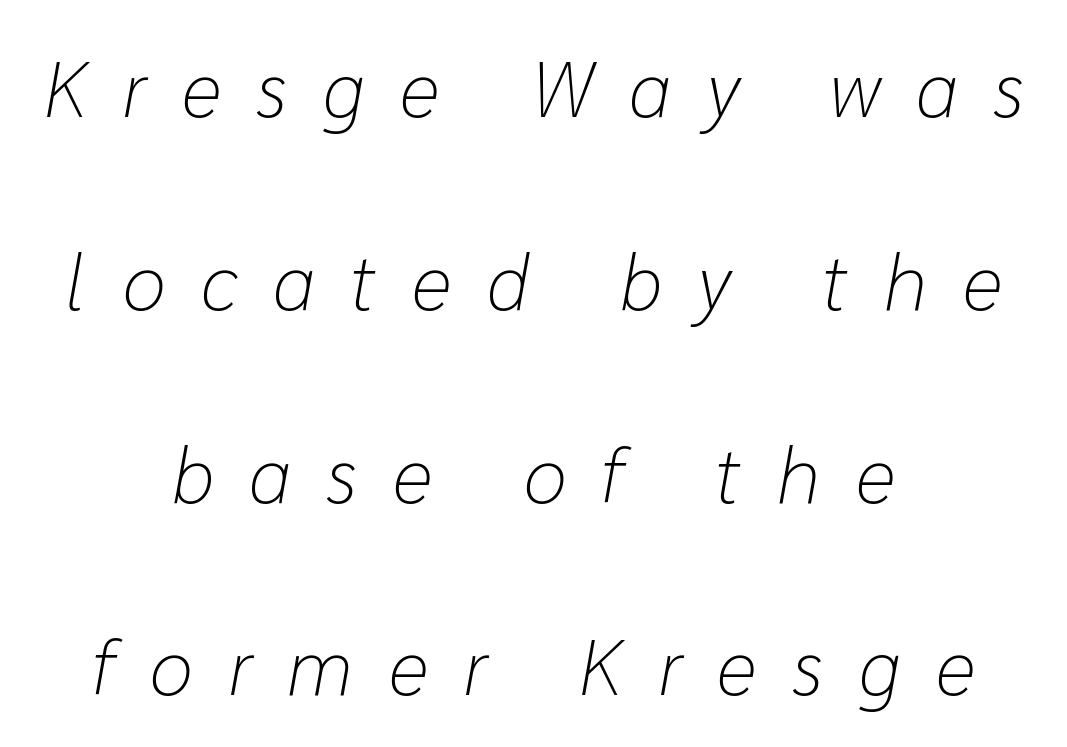
Q: Is the text bold? A: No.
Q: Is the text italic (slanted)? A: Yes, it leans right by about 10 degrees.
Q: Is the text underlined? A: No.
Q: How is the paragraph aligned? A: Centered.
Q: Is the spacing between letters normal or unusually wide? A: Unusually wide.
Q: Is the spacing between lines tight, normal or loose? A: Loose.
Q: Width (condensed, normal, or wide)? A: Normal.
Q: Stroke contrast? A: Low.
Q: x-height? A: Medium.
Q: Monospaced? A: No.
